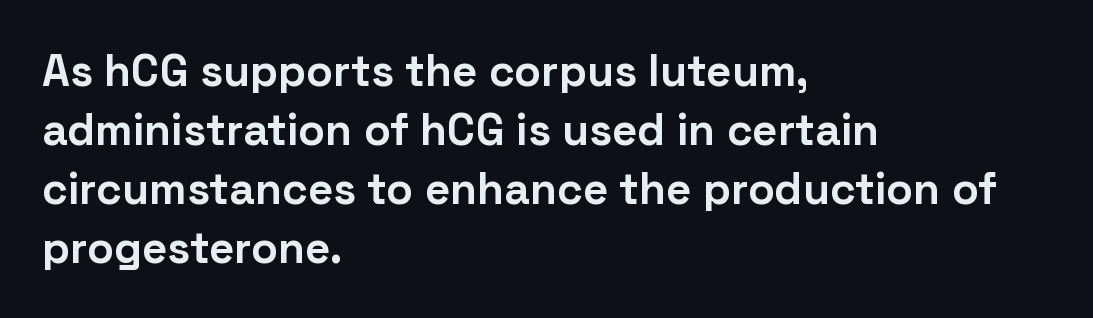
{"serif": "no", "italic": "no", "bold": "yes", "weight": "bold", "width": "normal", "stroke_contrast": "low", "x_height": "medium", "monospaced": "no", "underline": "no", "align": "left", "line_spacing": "normal", "line_spacing_ratio": 1.34, "letter_spacing": "normal", "letter_spacing_em": 0.0, "glyph_px": 44}
